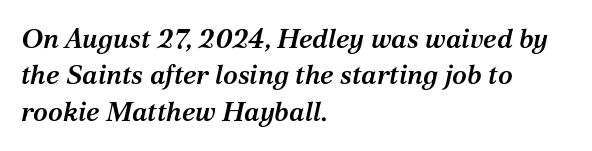
Q: Is the text bold? A: Semi-bold.
Q: Is the text italic (slanted)? A: Yes, it leans right by about 12 degrees.
Q: Is the text underlined? A: No.
Q: How is the paragraph aligned? A: Left-aligned.
Q: Is the spacing between letters normal or unusually wide? A: Normal.
Q: Is the spacing between lines tight, normal or loose? A: Normal.
